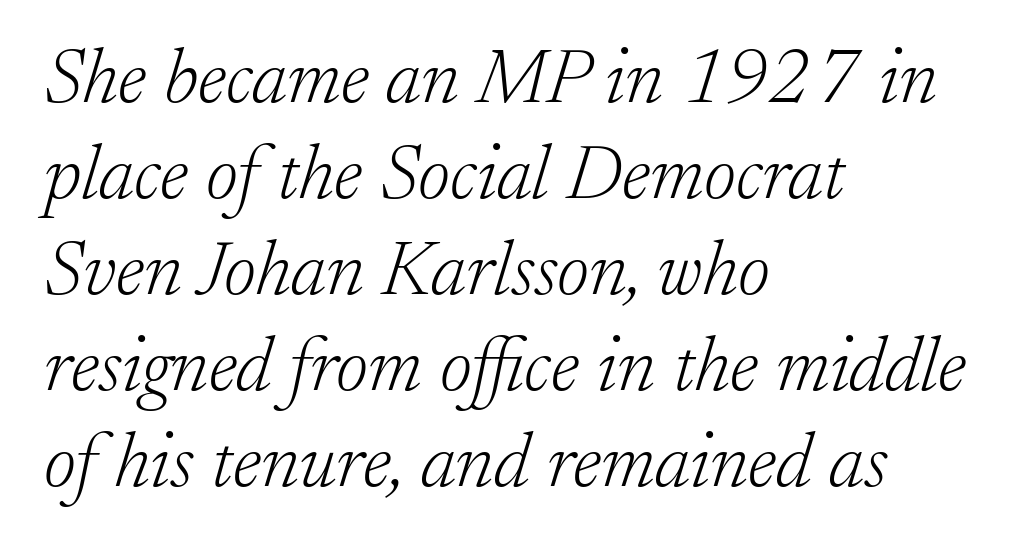
{"serif": "yes", "italic": "yes", "lean": "right", "slant_degrees": 17, "bold": "no", "weight": "light", "width": "normal", "stroke_contrast": "low", "x_height": "small", "monospaced": "no", "underline": "no", "align": "left", "line_spacing_ratio": 1.23, "letter_spacing": "normal", "letter_spacing_em": 0.0, "glyph_px": 78}
